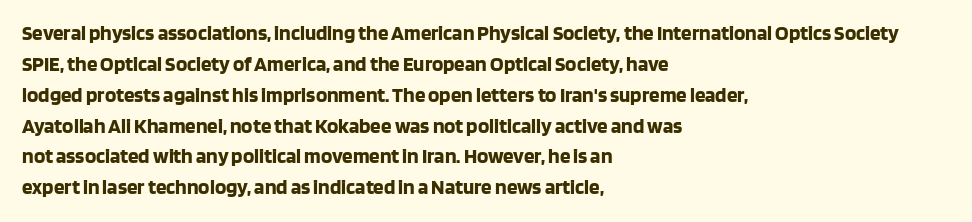
{"italic": "no", "bold": "yes", "underline": "no", "align": "left", "line_spacing": "normal", "line_spacing_ratio": 1.47, "letter_spacing": "normal", "letter_spacing_em": 0.0, "glyph_px": 21}
